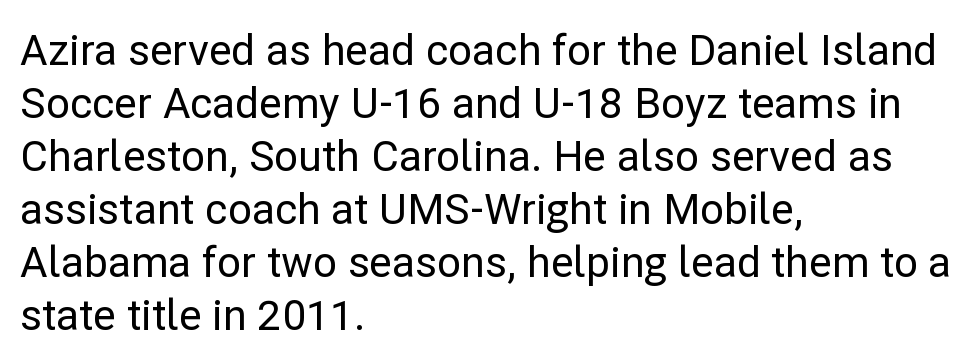
Nothing sits at the stroke ends, so this counts as sans-serif. Nope, not italic — everything's standing straight. The paragraph shown leans on its left margin. The strip under each line holds only bare page. The face used here is rendered with its standard letterfit.
